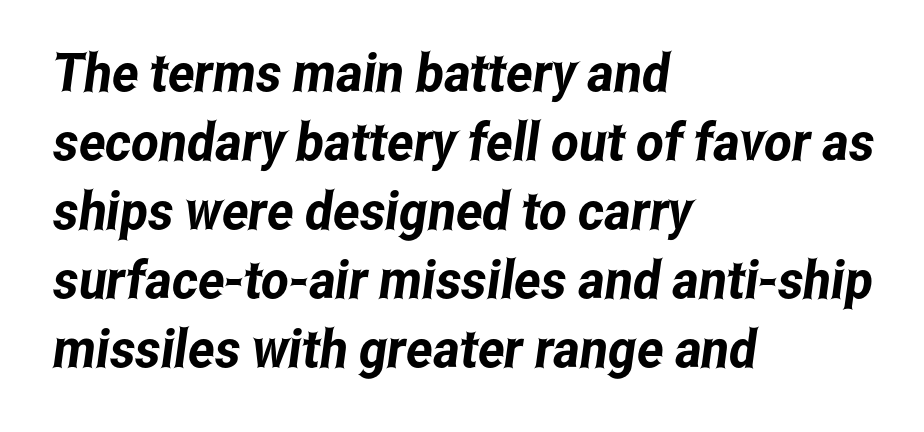
{"serif": "no", "width": "condensed", "stroke_contrast": "low", "x_height": "medium", "monospaced": "no", "underline": "no", "align": "left", "line_spacing": "normal", "line_spacing_ratio": 1.3, "letter_spacing": "normal", "letter_spacing_em": 0.0, "glyph_px": 53}
